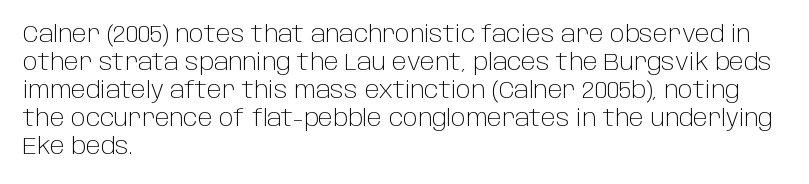
The image shows 23 px text type, upright; set left-aligned, line spacing 1.22x, normal letter spacing, not underlined.
